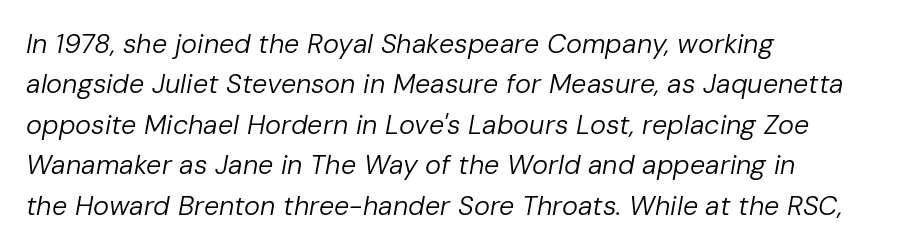
The leading is moderate, giving the passage an even texture. Underline: absent. The letters are slanted; this is an italic face. Heft: none added — not bold. Each line starts at the same left margin while the right side varies. Short note: letters normally spaced.
